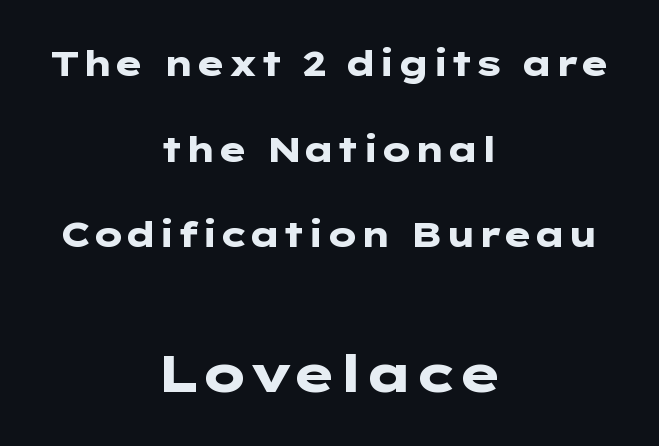
The image shows 52 px heavy, wide sans-serif type, upright; set centered, loose line spacing (2.45x), normal letter spacing, not underlined; the second (bottom) block is 1.49x larger; low stroke contrast and a medium x-height.
